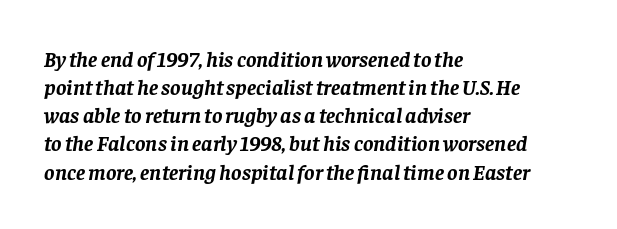
The image shows 22 px bold type, italic (leaning right); set left-aligned, normal line spacing (1.28x), normal letter spacing, not underlined.
